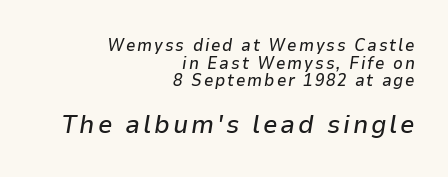
Q: Is the text italic (slanted)? A: Yes, it leans right by about 9 degrees.
Q: Is the text underlined? A: No.
Q: How is the paragraph aligned? A: Right-aligned.
Q: Is the spacing between lines tight, normal or loose? A: Tight.
Q: Which block of text is set in a larger size, the first (top) or the second (bottom)? A: The second (bottom) one.
